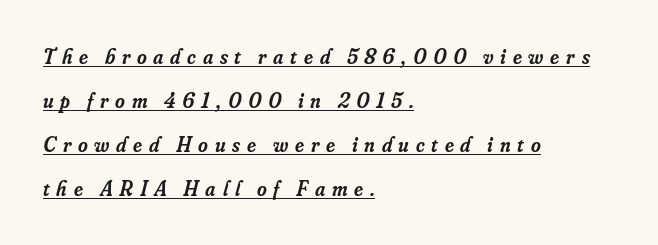
Words appear elongated and porous because spacing is wide. Compared with typical paragraphs, the rows here are farther apart. The whole block is typeset with a tilt. Each line starts at the same left margin while the right side varies.
